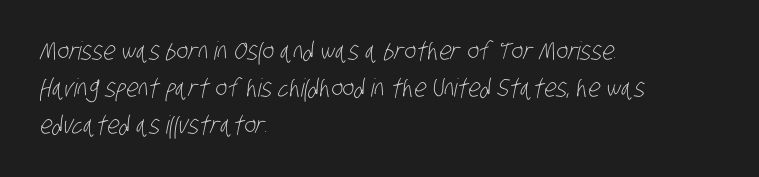
{"bold": "no", "underline": "no", "align": "left", "line_spacing": "normal", "line_spacing_ratio": 1.48, "letter_spacing": "normal", "letter_spacing_em": 0.0, "glyph_px": 25}
